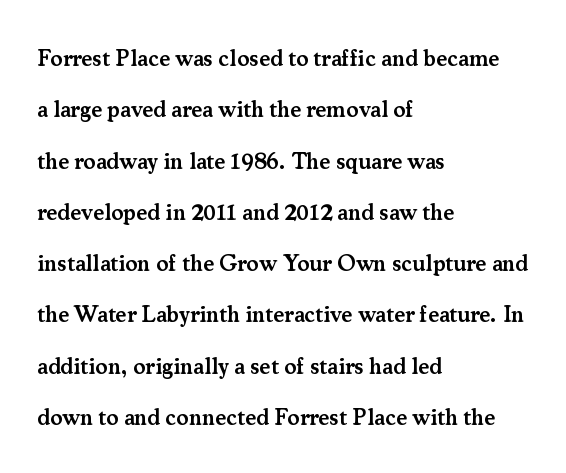
Q: Is the text bold? A: Semi-bold.
Q: Is the text italic (slanted)? A: No, it is upright.
Q: Is the text underlined? A: No.
Q: How is the paragraph aligned? A: Left-aligned.
Q: Is the spacing between letters normal or unusually wide? A: Normal.
Q: Is the spacing between lines tight, normal or loose? A: Loose.
